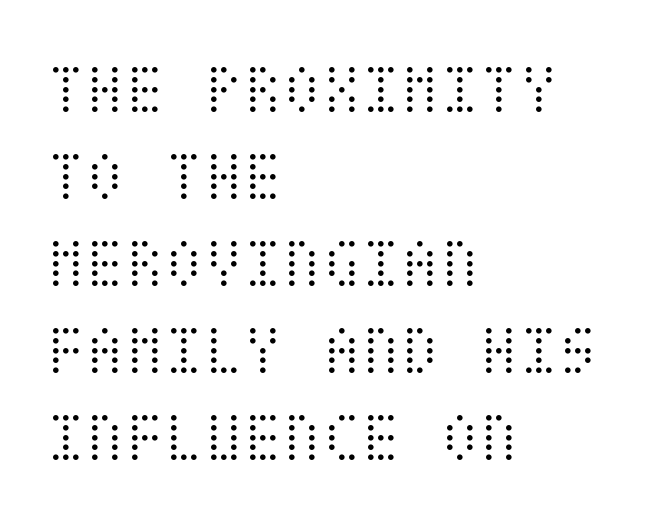
Characters remain perfectly vertical along every line. No letter is thick-stroked: the sample isn't bold. Descenders hang freely into open space. Words appear dense and cohesive because spacing is normal. Horizontal alignment here is leftward, the default for most running prose.
